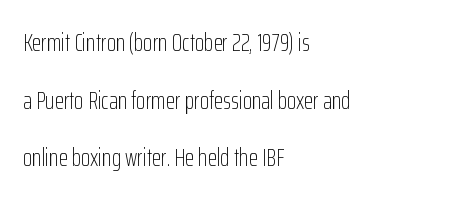
The line-height multiplier appears high, well above default. What stands out about the letter spacing? Nothing — it is the standard amount. These lines were composed using upright roman letters. Vertical stems look standard width or narrower in stroke.
